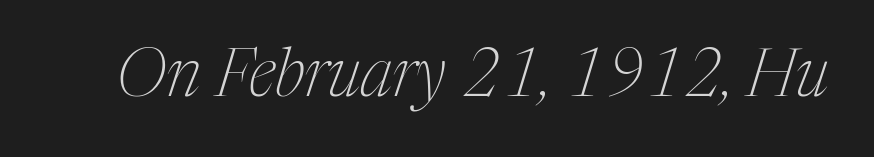
Slant detected: the letters are inclined. The weight tops out at a normal text grade. The gaps between neighbouring characters are ordinary and unremarkable. A typesetter would call this proportional, since set widths differ per character.
